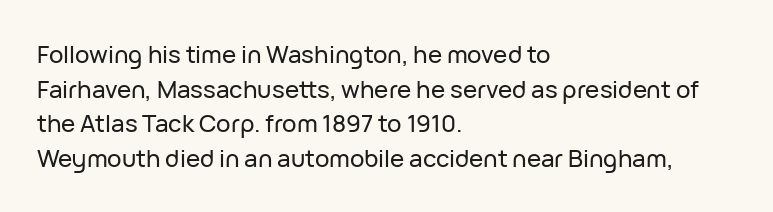
Q: Is the text italic (slanted)? A: No, it is upright.
Q: Is the text underlined? A: No.
Q: How is the paragraph aligned? A: Left-aligned.
Q: Is the spacing between letters normal or unusually wide? A: Normal.
Q: Is the spacing between lines tight, normal or loose? A: Normal.
